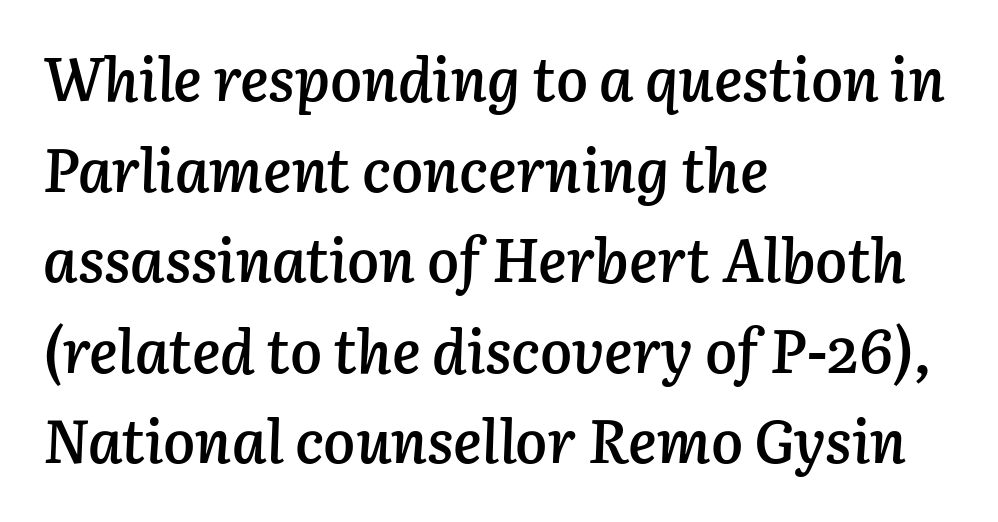
The specimen reads as italic at a glance. Short and long lines alike share a common starting point at left. Set as a demibold, roughly 600 on the weight scale. Interline gaps are of average width in this sample. Tracking here is standard; glyphs follow each other at the usual distance. Do the characters align in a grid? No, the font is proportional.
